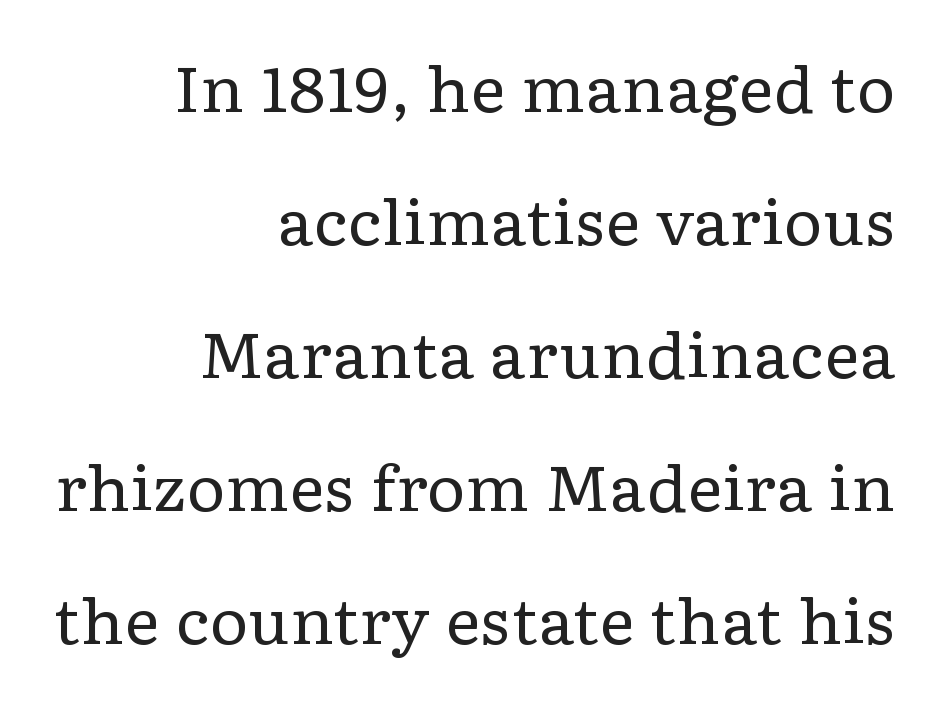
{"serif": "yes", "italic": "no", "bold": "no", "weight": "regular", "width": "wide", "stroke_contrast": "low", "x_height": "medium", "monospaced": "no", "underline": "no", "align": "right", "line_spacing": "loose", "line_spacing_ratio": 2.18, "letter_spacing": "normal", "letter_spacing_em": 0.0, "glyph_px": 61}
